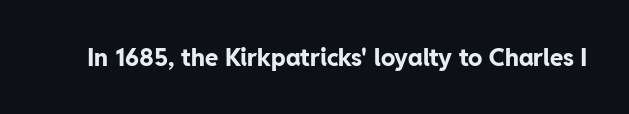
Q: Is the text bold? A: Yes.
Q: Is the text italic (slanted)? A: No, it is upright.
Q: Is the text underlined? A: No.
Q: Is the spacing between letters normal or unusually wide? A: Normal.
